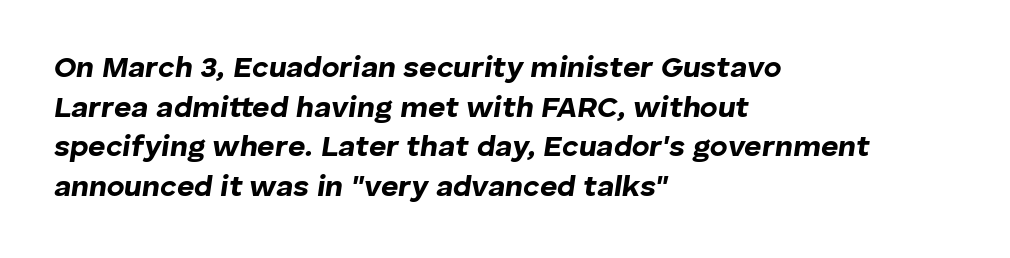
The image shows 30 px bold type, italic (leaning right); set left-aligned, normal line spacing (1.32x), normal letter spacing, not underlined; low stroke contrast and a medium x-height.
